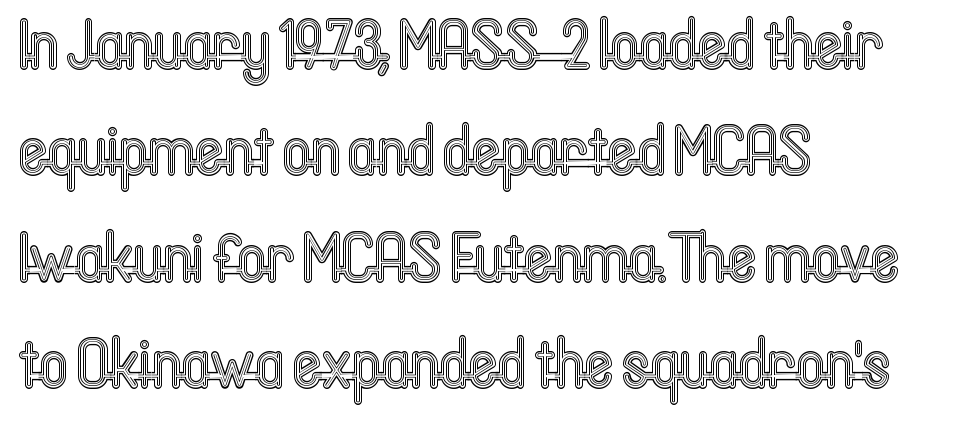
Posture: vertical. Tracking here is standard; glyphs follow each other at the usual distance. A student would call this left alignment; a typographer would say flush left, rag right. Descender tails drop into unmarked territory.
